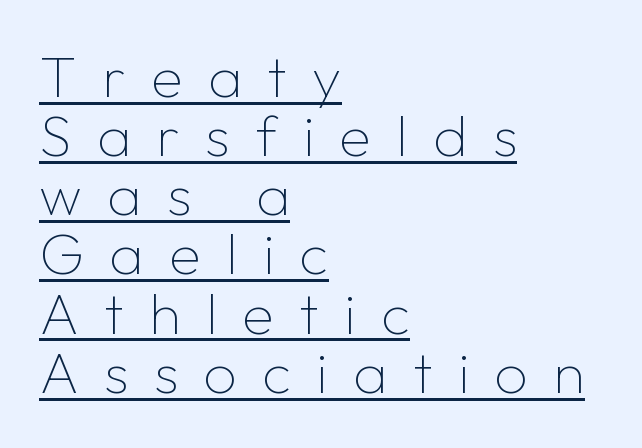
Visually the block forms a straight wall on the left and a jagged coastline on the right. Look at the bottom of the vertical strokes: they stop flat, with no serifs. The leading is snug, giving the passage a crowded texture. The letterforms stand isolated, each surrounded by extra space.
